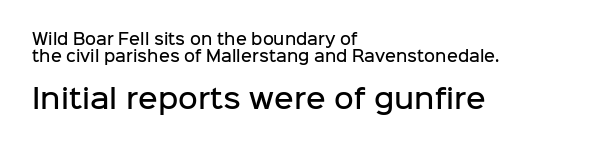
Leading is clearly below the norm, producing a dense column. Stems and bowls a touch heavier than normal — semibold. The words here are not underlined. Students, note that the glyphs here touch the page at normal intervals. Italic: no, the glyphs are upright roman.
